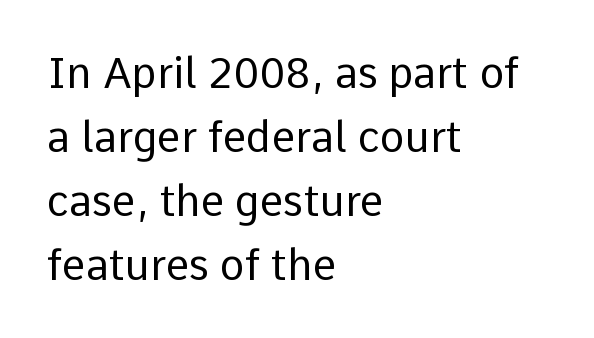
Where is the straight margin? On the left. Style check: upright. The passage shown is typed in a proportional face where columns would drift. You can tell from the bare stems that sans-serif type was used. No heavy texture on the line: the type isn't bold.
